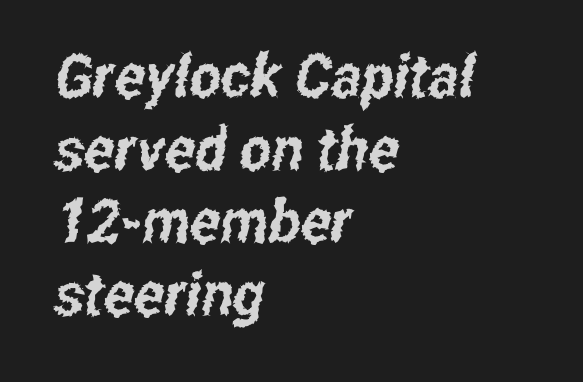
Q: Is the typeface a serif or a sans-serif typeface? A: Sans-serif.
Q: Is the text underlined? A: No.
Q: How is the paragraph aligned? A: Left-aligned.
Q: Is the spacing between letters normal or unusually wide? A: Normal.
Q: Width (condensed, normal, or wide)? A: Condensed.
Q: Stroke contrast? A: Low.
Q: x-height? A: Medium.
Q: Monospaced? A: No.
